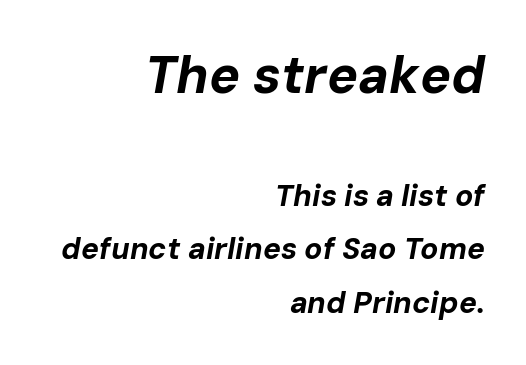
The image shows 52 px bold type, italic (leaning right); set right-aligned, line spacing 1.79x, normal letter spacing, not underlined; the first (top) block is 1.73x larger; low stroke contrast and a medium x-height.
